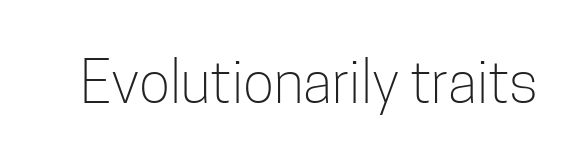
Lines of text with bare space underneath. Look at the tracking — it's just the regular setting, nothing added. Letters have the restrained weight of plain body copy at most. This rendering employs a face without finishing strokes, i.e., a sans-serif. These lines were composed using upright roman letters.
